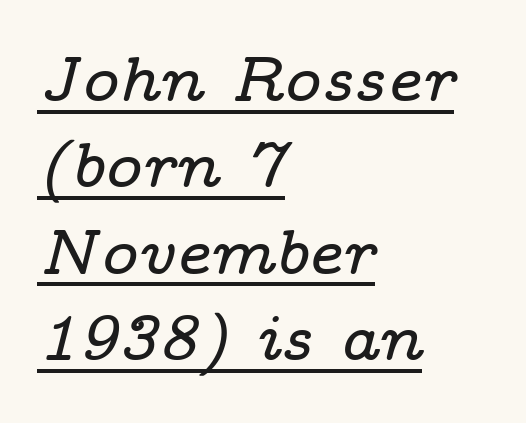
Q: Is the text italic (slanted)? A: Yes, it leans right by about 14 degrees.
Q: Is the typeface a serif or a sans-serif typeface? A: Serif.
Q: Is the text underlined? A: Yes.
Q: How is the paragraph aligned? A: Left-aligned.
Q: Is the spacing between letters normal or unusually wide? A: Normal.
Q: Is the spacing between lines tight, normal or loose? A: Normal.
Q: Width (condensed, normal, or wide)? A: Wide.
Q: Stroke contrast? A: Low.
Q: x-height? A: Medium.
Q: Monospaced? A: No.
